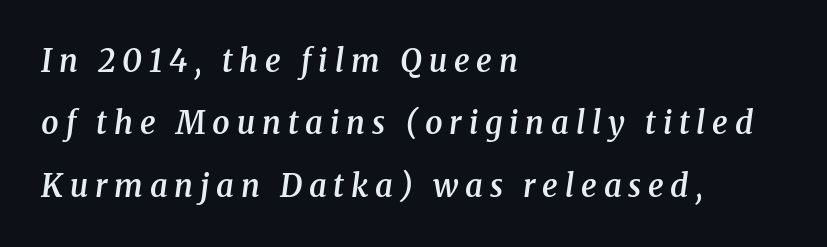
A classic flush-left, rag-right setting is used for this passage. Each word looks stretched out because of the extra space between its letters. Successive baselines arrive slowly, with a big drop between each. This rendering employs a face with finishing strokes, i.e., a serif. Character widths vary here, with narrow letters taking less room than wide ones. The baseline area is clear.
